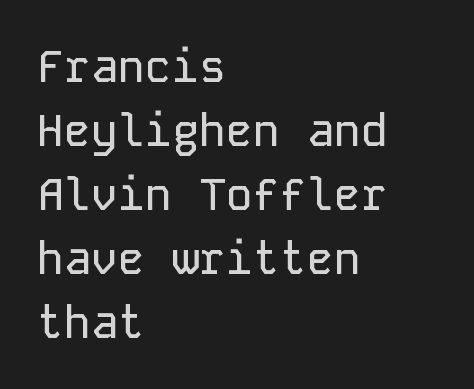
The image shows 45 px sans-serif type, upright, monospaced; set left-aligned, normal line spacing (1.42x), normal letter spacing, not underlined; low stroke contrast and a medium x-height.
